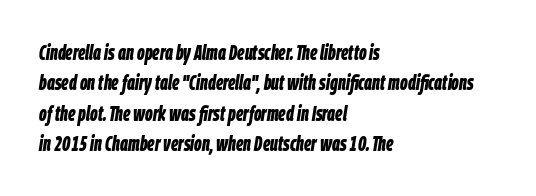
The image shows 21 px bold type, italic (leaning right); set left-aligned, normal line spacing (1.45x), normal letter spacing, not underlined.
